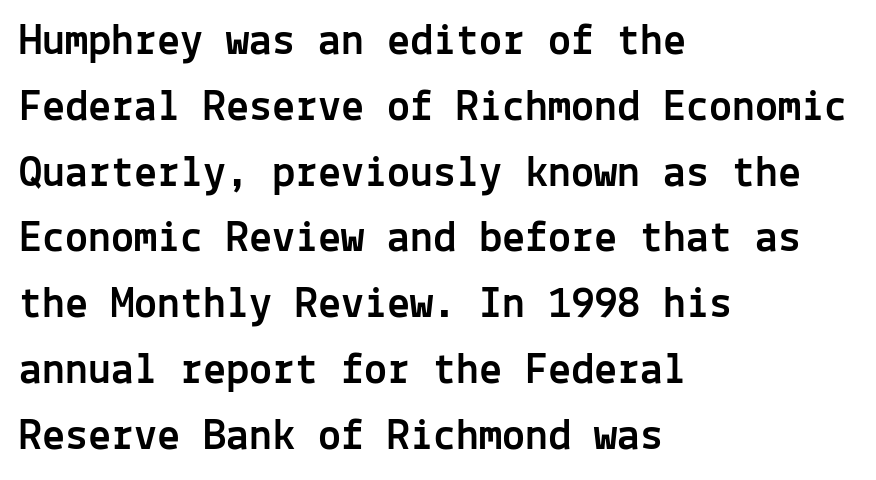
{"serif": "no", "italic": "no", "width": "normal", "x_height": "medium", "monospaced": "yes", "underline": "no", "align": "left", "line_spacing": "normal", "line_spacing_ratio": 1.43, "letter_spacing": "normal", "letter_spacing_em": 0.0, "glyph_px": 46}
